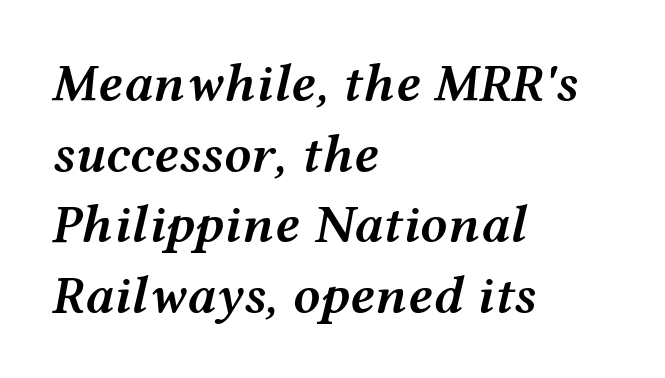
Here the glyphs are tracked normally, forming tight word shapes. The rendering uses natural spacing where letterforms have individual widths. Letters rest on an invisible, unmarked baseline. Looking at the ascenders, they clearly lean.
